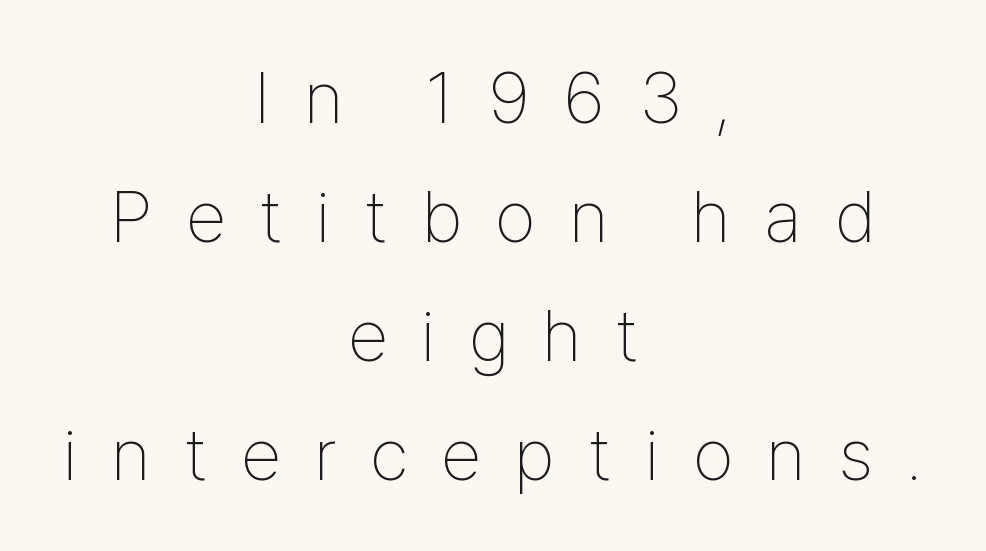
Q: Is the text bold? A: No.
Q: Is the text italic (slanted)? A: No, it is upright.
Q: Is the typeface a serif or a sans-serif typeface? A: Sans-serif.
Q: Is the text underlined? A: No.
Q: How is the paragraph aligned? A: Centered.
Q: Is the spacing between letters normal or unusually wide? A: Unusually wide.
Q: Is the spacing between lines tight, normal or loose? A: Normal.
Q: Width (condensed, normal, or wide)? A: Condensed.
Q: Stroke contrast? A: Low.
Q: x-height? A: Medium.
Q: Monospaced? A: No.
